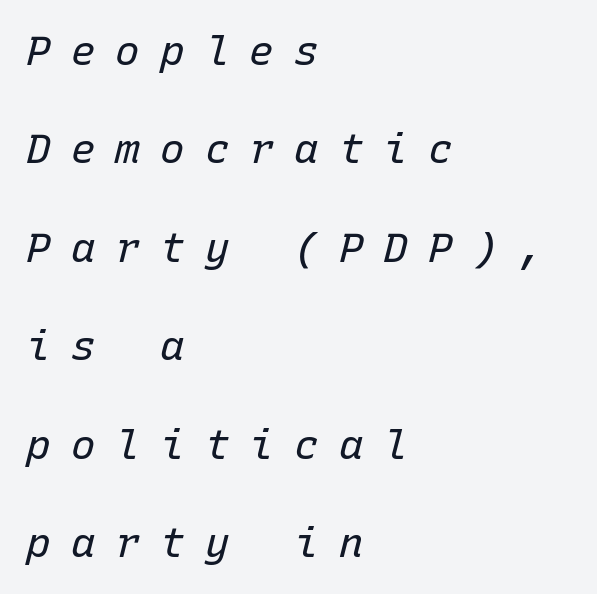
{"italic": "yes", "lean": "right", "slant_degrees": 15, "bold": "no", "weight": "regular", "width": "normal", "stroke_contrast": "low", "x_height": "medium", "monospaced": "yes", "underline": "no", "align": "left", "line_spacing": "loose", "line_spacing_ratio": 2.4, "letter_spacing": "wide", "letter_spacing_em": 0.49, "glyph_px": 41}
